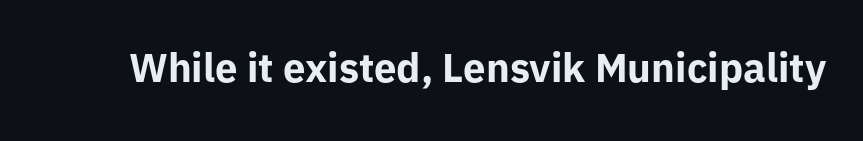
The image shows 40 px bold sans-serif type, upright; set normal letter spacing, not underlined; low stroke contrast and a medium x-height.
